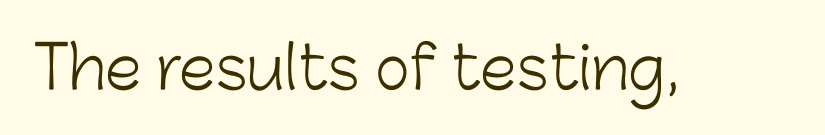
A sans-serif font was chosen for this passage. You could not count columns in this text — the font is proportionally spaced. The words here are not underlined. Tracking value appears to be zero — textbook default spacing. The lettering holds an erect, upright posture throughout. The passage shown is not bold in any degree.
